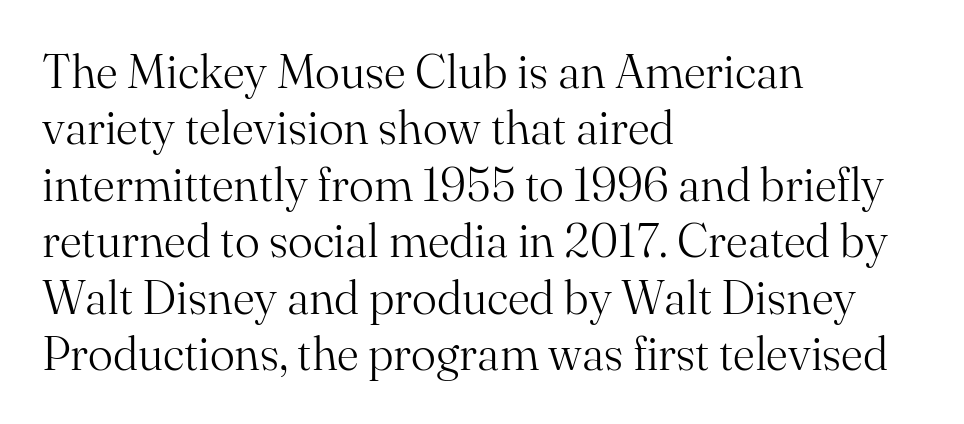
{"serif": "yes", "italic": "no", "bold": "no", "weight": "light", "width": "normal", "stroke_contrast": "medium", "x_height": "small", "monospaced": "no", "underline": "no", "align": "left", "line_spacing_ratio": 1.2, "letter_spacing": "normal", "letter_spacing_em": 0.0, "glyph_px": 47}
